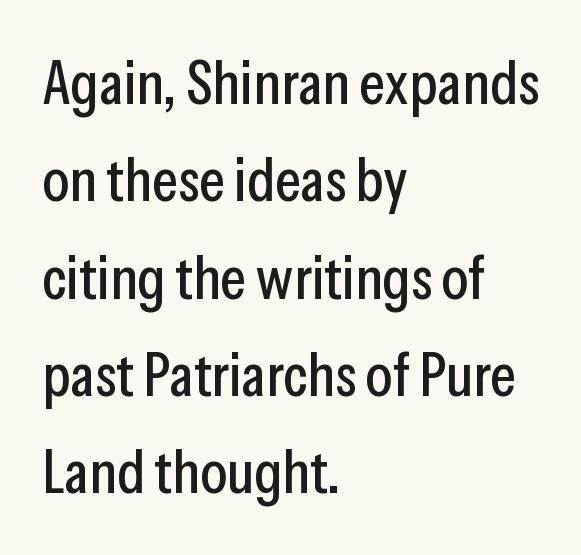
Alignment: flush left. The words here are not underlined. What kind of face is this? One without serifs — a sans. What's the leading like? Ordinary, nothing unusual. Style check: upright. Each word holds together tightly as a unit, with standard inter-letter gaps.
